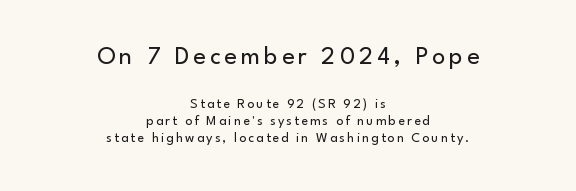
{"italic": "no", "bold": "no", "underline": "no", "align": "center", "line_spacing_ratio": 1.22, "larger_block": "first", "size_ratio": 1.86, "glyph_px": 26}
